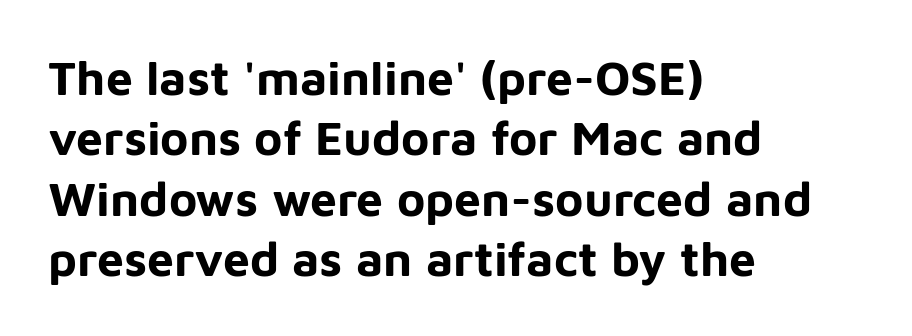
The image shows 48 px bold sans-serif type, upright; set left-aligned, normal line spacing (1.26x), normal letter spacing, not underlined; low stroke contrast and a medium x-height.
